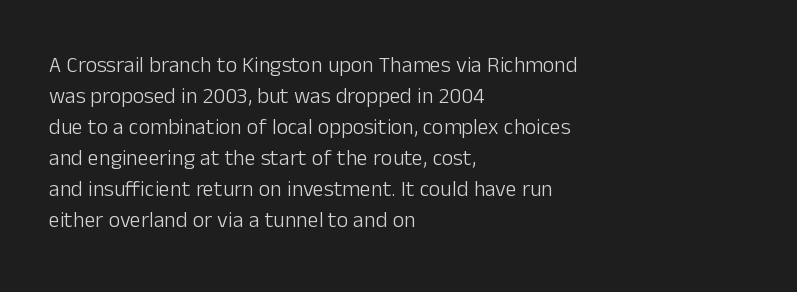
The words here are not underlined. Default kerning and tracking; the words read as compact shapes. The paragraph shown leans on its left margin. Posture: straight, roman, zero tilt. Vertical stems look standard width or narrower in stroke. Vertical spacing — default.
